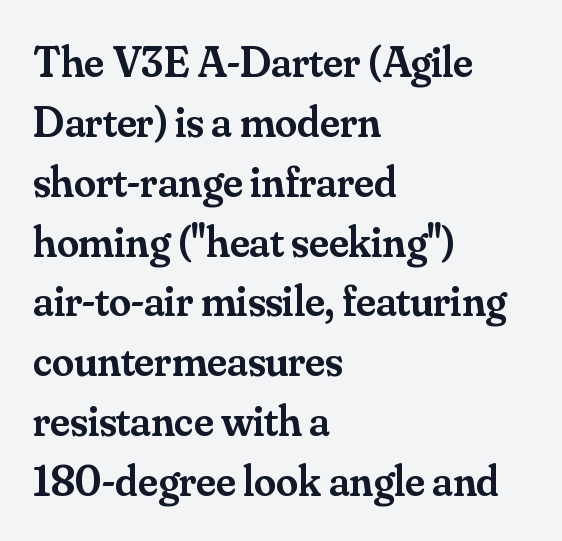
{"serif": "yes", "italic": "no", "bold": "semi", "weight": "semibold", "width": "normal", "stroke_contrast": "medium", "x_height": "small", "monospaced": "no", "underline": "no", "align": "left", "line_spacing": "normal", "line_spacing_ratio": 1.36, "letter_spacing": "normal", "letter_spacing_em": 0.0, "glyph_px": 44}
